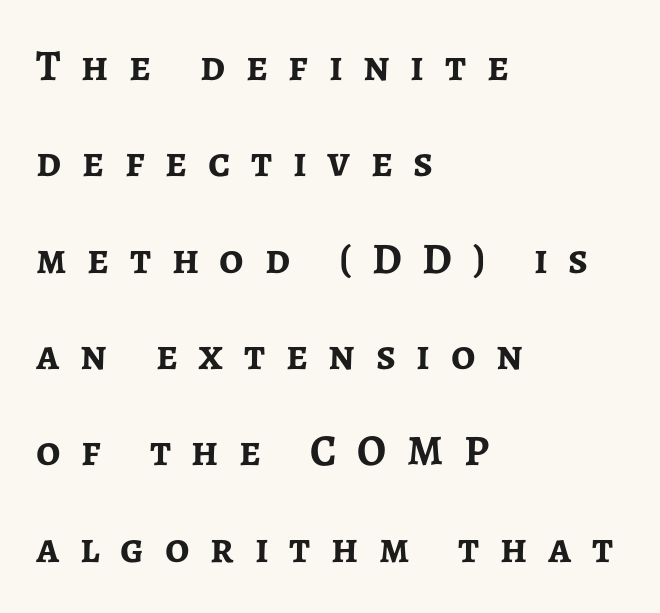
Looks like regular typesetting: each glyph gets only the width it needs. The letterforms stand isolated, each surrounded by extra space. Interline gaps are noticeably wide in this sample. Italic? Not at all — the glyphs are vertical. Summary of weight: heavy, a full bold. Only glyphs here, with clear space below each row.
